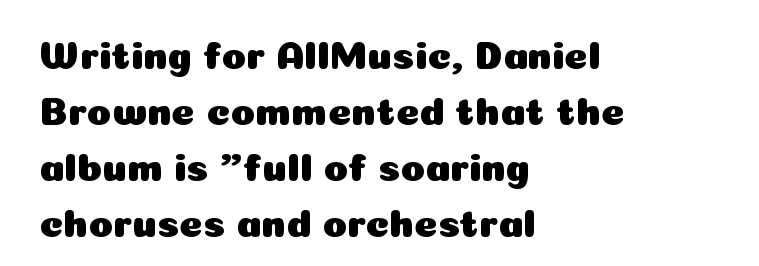
The image shows 40 px sans-serif type, upright; set left-aligned, normal line spacing (1.4x), normal letter spacing, not underlined; low stroke contrast and a medium x-height.
